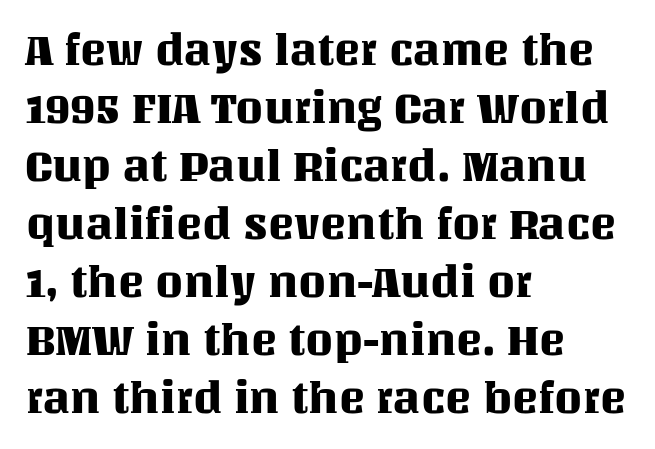
Q: Is the text italic (slanted)? A: No, it is upright.
Q: Is the text underlined? A: No.
Q: How is the paragraph aligned? A: Left-aligned.
Q: Is the spacing between letters normal or unusually wide? A: Normal.
Q: Is the spacing between lines tight, normal or loose? A: Normal.
Q: Width (condensed, normal, or wide)? A: Normal.
Q: Stroke contrast? A: Medium.
Q: x-height? A: Large.
Q: Monospaced? A: No.
